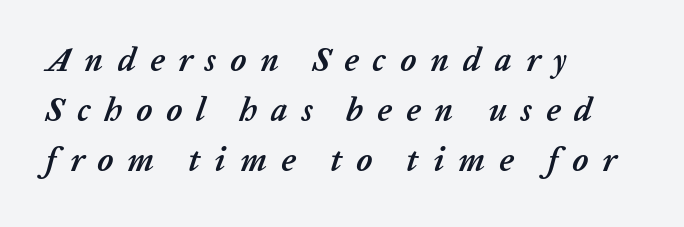
The image shows 33 px semibold type, italic (leaning right); set left-aligned, normal line spacing (1.52x), unusually wide letter spacing (+0.42 em), not underlined; low stroke contrast and a medium x-height.
